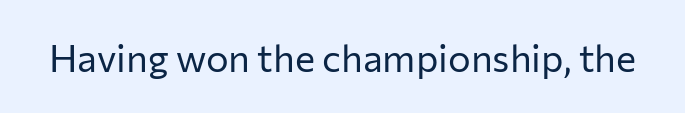
The image shows 38 px regular-weight sans-serif type, upright; set normal letter spacing, not underlined; low stroke contrast and a medium x-height.
